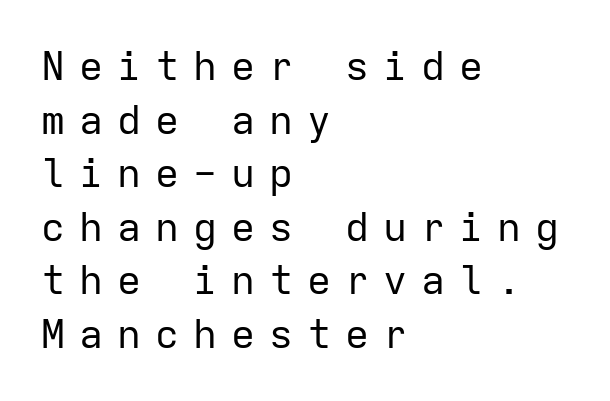
Q: Is the text bold? A: No.
Q: Is the text italic (slanted)? A: No, it is upright.
Q: Is the typeface a serif or a sans-serif typeface? A: Sans-serif.
Q: Is the text underlined? A: No.
Q: How is the paragraph aligned? A: Left-aligned.
Q: Is the spacing between letters normal or unusually wide? A: Unusually wide.
Q: Is the spacing between lines tight, normal or loose? A: Normal.
Q: Width (condensed, normal, or wide)? A: Normal.
Q: Stroke contrast? A: Low.
Q: x-height? A: Medium.
Q: Monospaced? A: Yes.
